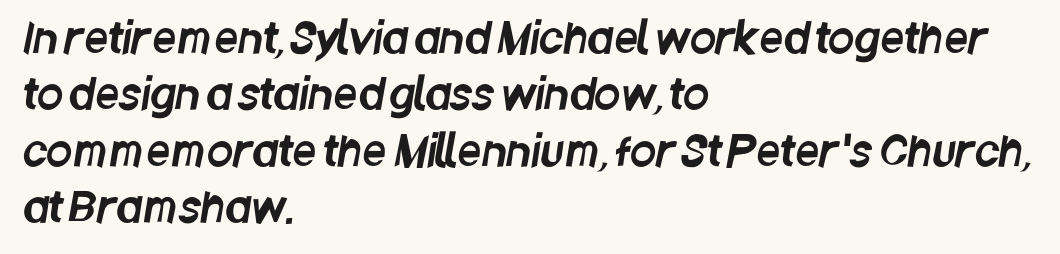
The image shows 42 px condensed sans-serif type; set left-aligned, normal line spacing (1.34x), normal letter spacing, not underlined; low stroke contrast and a large x-height.
